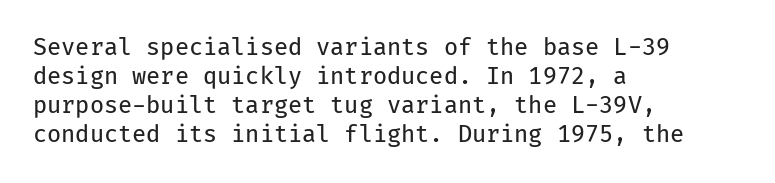
The image shows 23 px text type, upright; set left-aligned, normal line spacing (1.26x), normal letter spacing, not underlined.
